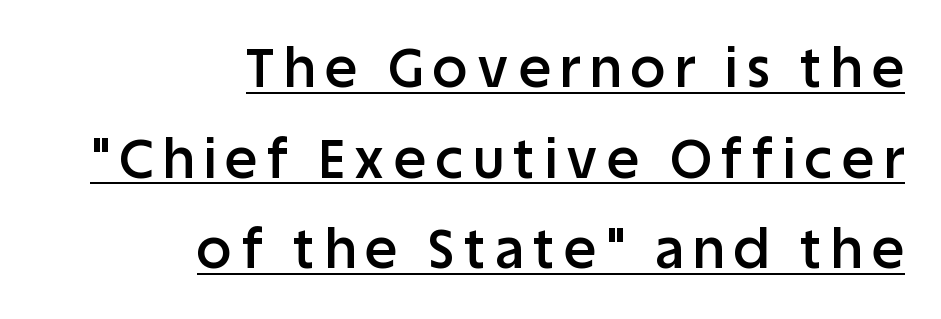
Each new line begins a customary step beneath the previous one. This is moderately heavy type, rendered in semibold. Every character sits straight up, as roman type does. Do the characters align in a grid? No, the font is proportional. Glance below the letters and you will spot a drawn line. This is sans-serif lettering, the kind often seen on screens and signage.
